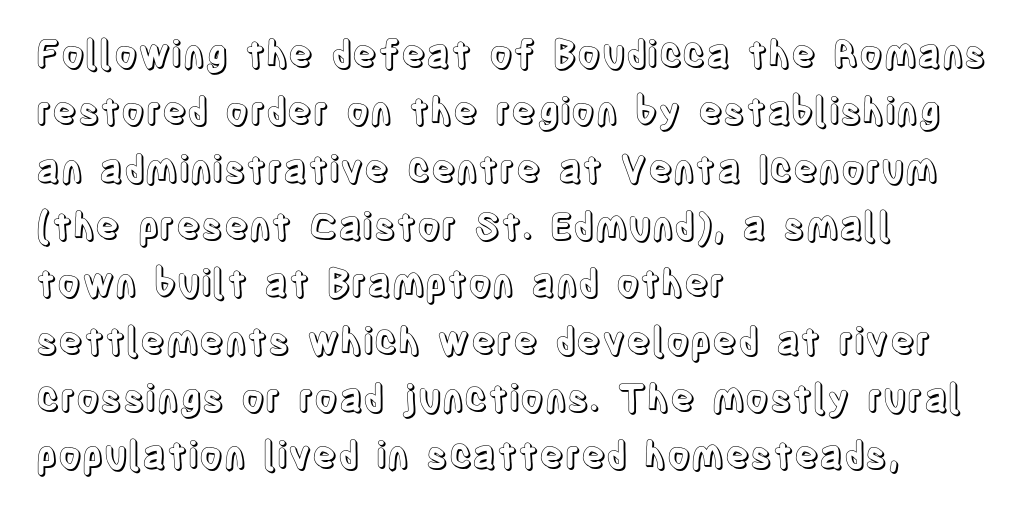
Q: Is the text italic (slanted)? A: No, it is upright.
Q: Is the text underlined? A: No.
Q: How is the paragraph aligned? A: Left-aligned.
Q: Is the spacing between letters normal or unusually wide? A: Normal.
Q: Is the spacing between lines tight, normal or loose? A: Normal.
Q: Width (condensed, normal, or wide)? A: Condensed.
Q: x-height? A: Large.
Q: Monospaced? A: No.
